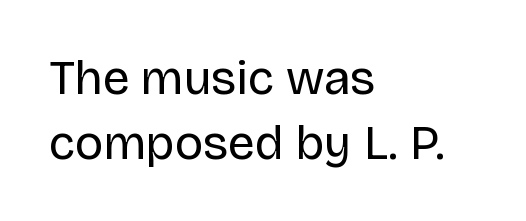
The image shows 48 px regular-weight sans-serif type, upright; set left-aligned, normal line spacing (1.35x), normal letter spacing, not underlined; low stroke contrast and a large x-height.
